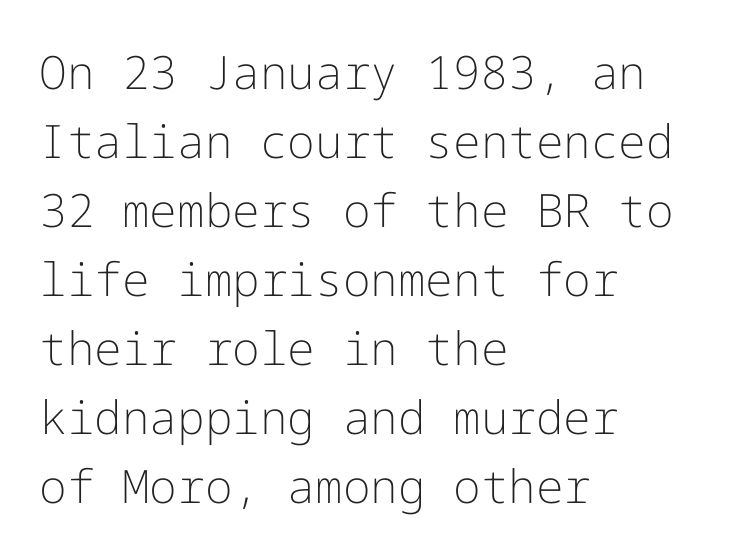
The image shows 46 px light sans-serif type, upright; set left-aligned, normal line spacing (1.5x), normal letter spacing, not underlined; low stroke contrast and a medium x-height.
